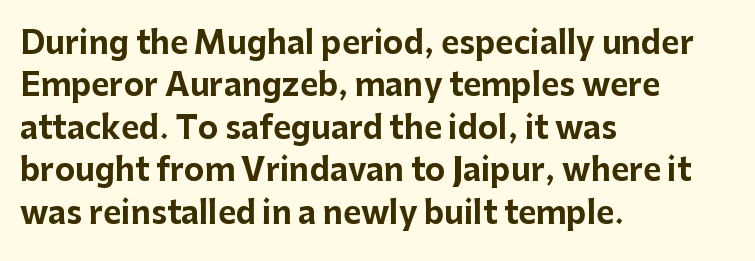
Q: Is the text bold? A: Yes.
Q: Is the text italic (slanted)? A: No, it is upright.
Q: Is the typeface a serif or a sans-serif typeface? A: Sans-serif.
Q: Is the text underlined? A: No.
Q: How is the paragraph aligned? A: Left-aligned.
Q: Is the spacing between letters normal or unusually wide? A: Normal.
Q: Is the spacing between lines tight, normal or loose? A: Normal.
Q: Width (condensed, normal, or wide)? A: Normal.
Q: Stroke contrast? A: Low.
Q: x-height? A: Medium.
Q: Monospaced? A: No.
